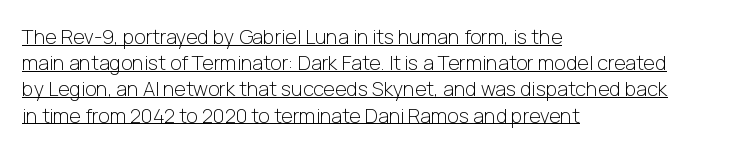
This rendering leaves character spacing at its baseline value. The space between consecutive lines is moderate. Caption: lettering with a line underneath. Caption: face not bold, strokes unweighted.
